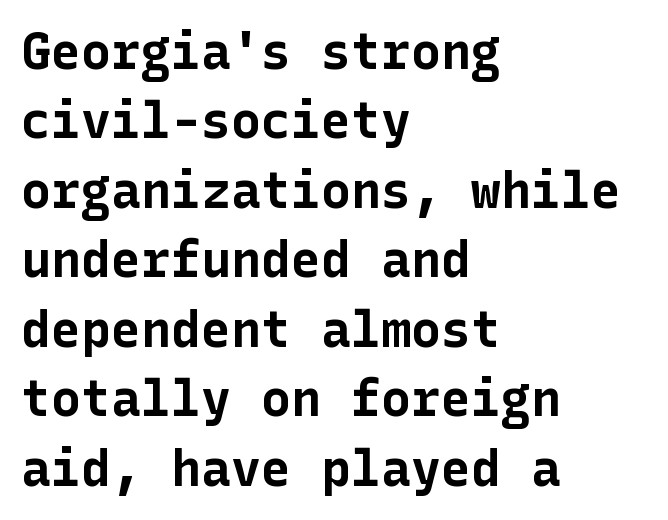
Stroke thickness is high; the sample reads as a true bold. Students, observe: this is what conventionally led text looks like. Typeset ragged right — the left edge is the straight one. These lines were composed using upright roman letters. Check the space under the baseline: it is left empty.
